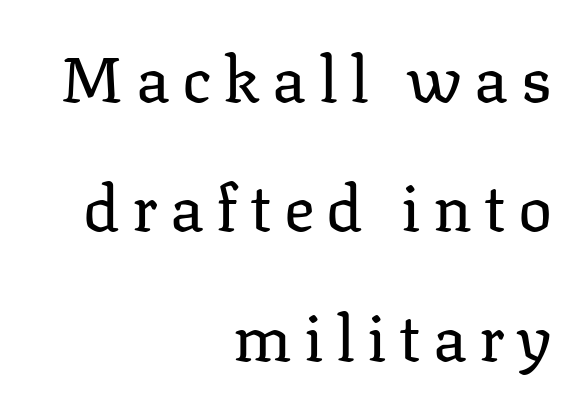
The block of text is sparse from top to bottom, with ample space between rows. Words float on clear page, feet unadorned. Spacing verdict: proportional, widths tailored to each character. The strokes carry an ordinary text weight at most. The typeface chosen for these lines features serifs.
